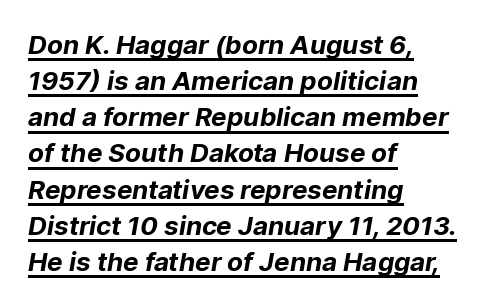
The image shows 26 px bold type; set left-aligned, normal line spacing (1.39x), normal letter spacing, underlined.
